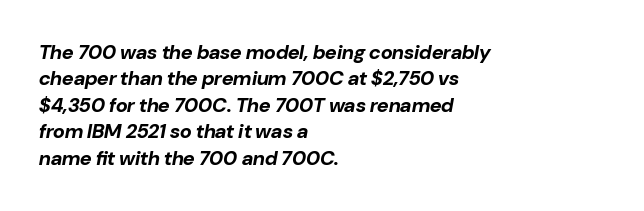
{"italic": "yes", "lean": "right", "slant_degrees": 10, "bold": "yes", "underline": "no", "align": "left", "line_spacing": "normal", "line_spacing_ratio": 1.32, "letter_spacing": "normal", "letter_spacing_em": 0.0, "glyph_px": 20}
